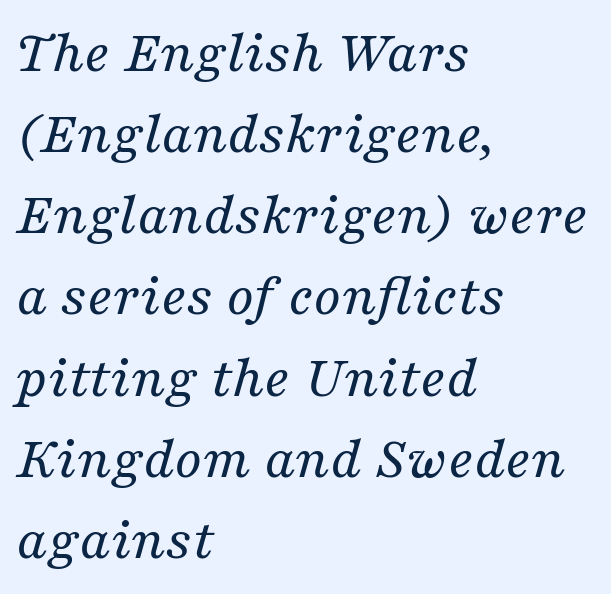
Q: Is the text bold? A: No.
Q: Is the text italic (slanted)? A: Yes, it leans right by about 16 degrees.
Q: Is the typeface a serif or a sans-serif typeface? A: Serif.
Q: Is the text underlined? A: No.
Q: How is the paragraph aligned? A: Left-aligned.
Q: Is the spacing between letters normal or unusually wide? A: Normal.
Q: Is the spacing between lines tight, normal or loose? A: Normal.
Q: Width (condensed, normal, or wide)? A: Normal.
Q: Stroke contrast? A: Medium.
Q: x-height? A: Medium.
Q: Monospaced? A: No.
